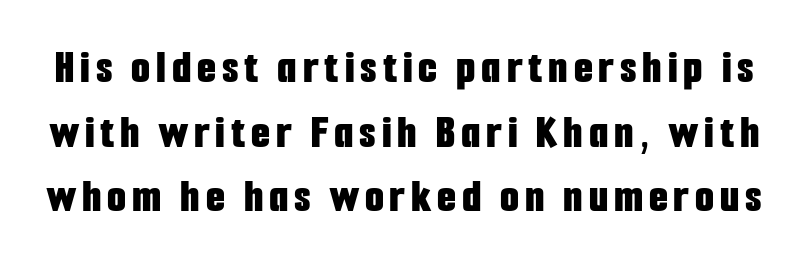
{"serif": "no", "italic": "no", "bold": "yes", "weight": "bold", "width": "condensed", "stroke_contrast": "low", "x_height": "medium", "monospaced": "no", "underline": "no", "line_spacing": "normal", "line_spacing_ratio": 1.32, "glyph_px": 49}
